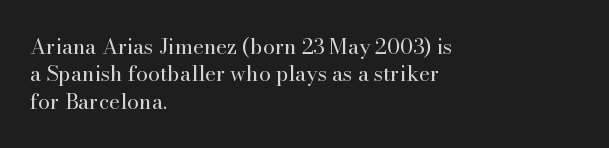
Q: Is the text bold? A: No.
Q: Is the text italic (slanted)? A: No, it is upright.
Q: Is the text underlined? A: No.
Q: How is the paragraph aligned? A: Left-aligned.
Q: Is the spacing between letters normal or unusually wide? A: Normal.
Q: Is the spacing between lines tight, normal or loose? A: Normal.
